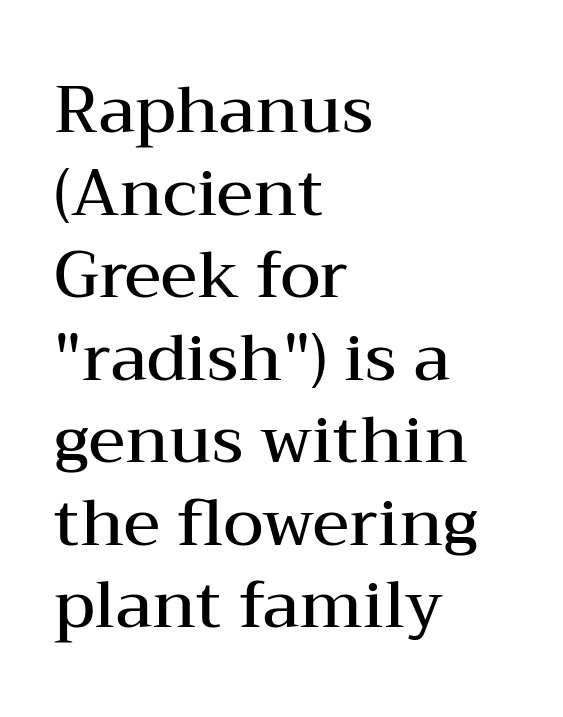
Q: Is the text bold? A: Semi-bold.
Q: Is the text italic (slanted)? A: No, it is upright.
Q: Is the typeface a serif or a sans-serif typeface? A: Serif.
Q: Is the text underlined? A: No.
Q: How is the paragraph aligned? A: Left-aligned.
Q: Is the spacing between letters normal or unusually wide? A: Normal.
Q: Is the spacing between lines tight, normal or loose? A: Normal.
Q: Width (condensed, normal, or wide)? A: Wide.
Q: Stroke contrast? A: Medium.
Q: x-height? A: Medium.
Q: Monospaced? A: No.
